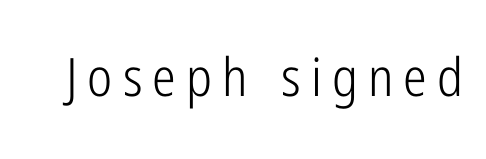
Q: Is the text bold? A: No.
Q: Is the text italic (slanted)? A: No, it is upright.
Q: Is the typeface a serif or a sans-serif typeface? A: Sans-serif.
Q: Is the text underlined? A: No.
Q: Width (condensed, normal, or wide)? A: Condensed.
Q: Stroke contrast? A: Low.
Q: x-height? A: Medium.
Q: Monospaced? A: No.
